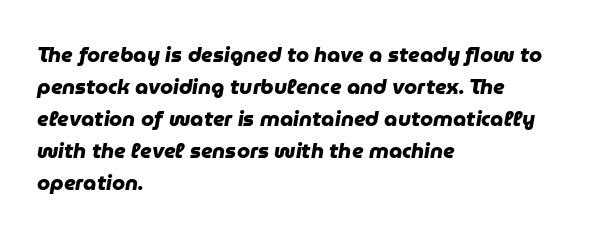
Q: Is the text bold? A: Yes.
Q: Is the text underlined? A: No.
Q: How is the paragraph aligned? A: Left-aligned.
Q: Is the spacing between letters normal or unusually wide? A: Normal.
Q: Is the spacing between lines tight, normal or loose? A: Normal.
